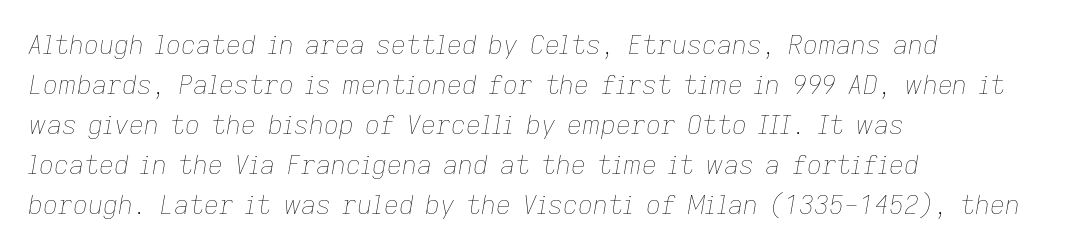
The image shows 26 px text type, italic (leaning right); set left-aligned, normal line spacing (1.54x), normal letter spacing, not underlined.
